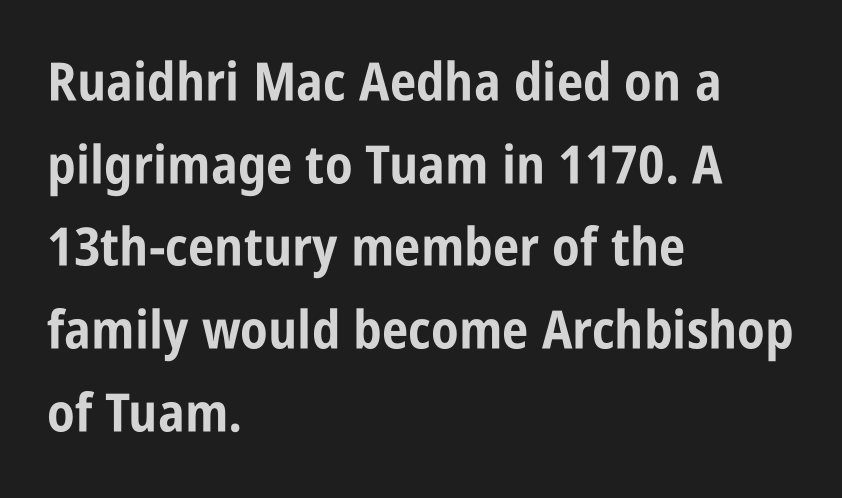
In terms of letterspacing, this is plain default setting. The typesetting leans heavy: a genuine bold. This rendering uses left alignment, leaving the right contour irregular. The space directly below the letters is spotless. Note the varied advance widths — an 'i' is clearly narrower than an 'm'. Typographically, this falls in the sans-serif category.
